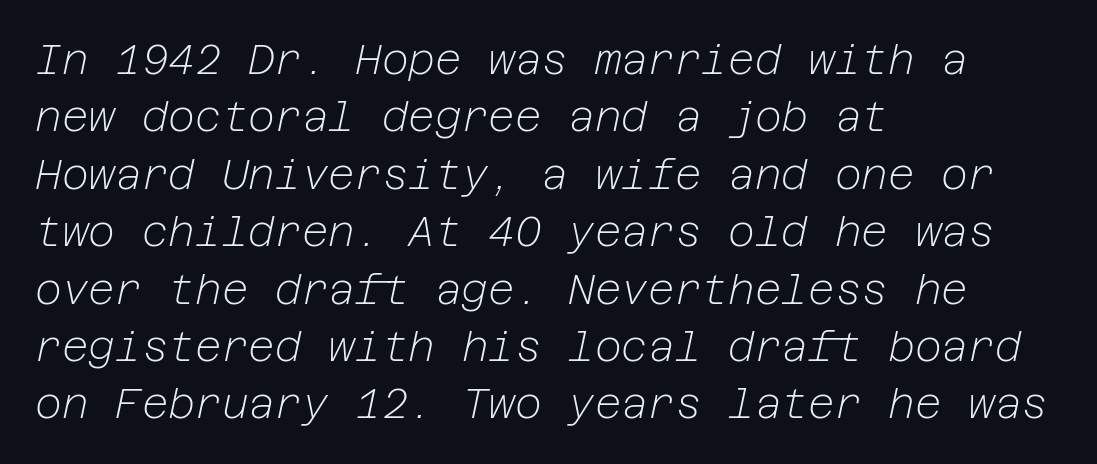
{"italic": "yes", "lean": "right", "slant_degrees": 12, "bold": "no", "weight": "light", "width": "normal", "stroke_contrast": "low", "x_height": "medium", "underline": "no", "align": "left", "line_spacing": "normal", "line_spacing_ratio": 1.4, "letter_spacing": "normal", "letter_spacing_em": 0.0, "glyph_px": 41}
